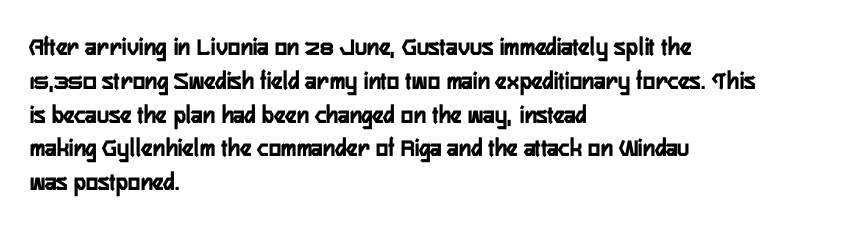
The image shows 26 px text type, upright; set left-aligned, normal line spacing (1.3x), normal letter spacing, not underlined.
